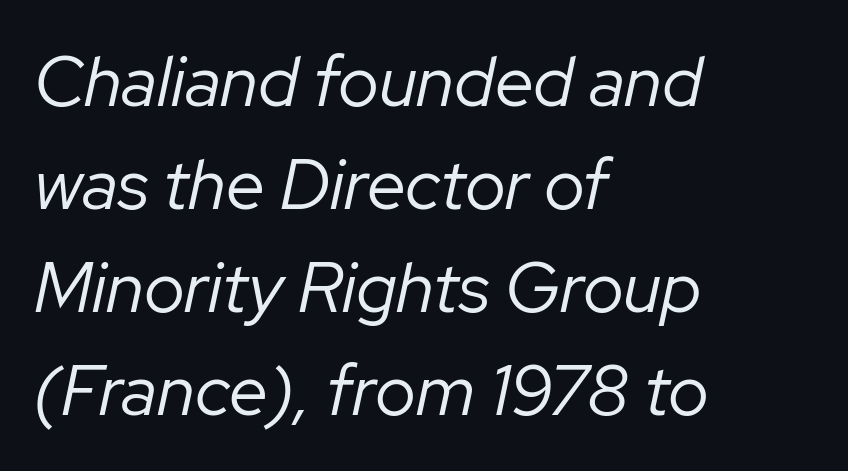
{"italic": "yes", "lean": "right", "slant_degrees": 12, "bold": "no", "weight": "regular", "width": "normal", "stroke_contrast": "low", "x_height": "medium", "monospaced": "no", "underline": "no", "align": "left", "line_spacing": "normal", "line_spacing_ratio": 1.47, "letter_spacing": "normal", "letter_spacing_em": 0.0, "glyph_px": 70}
